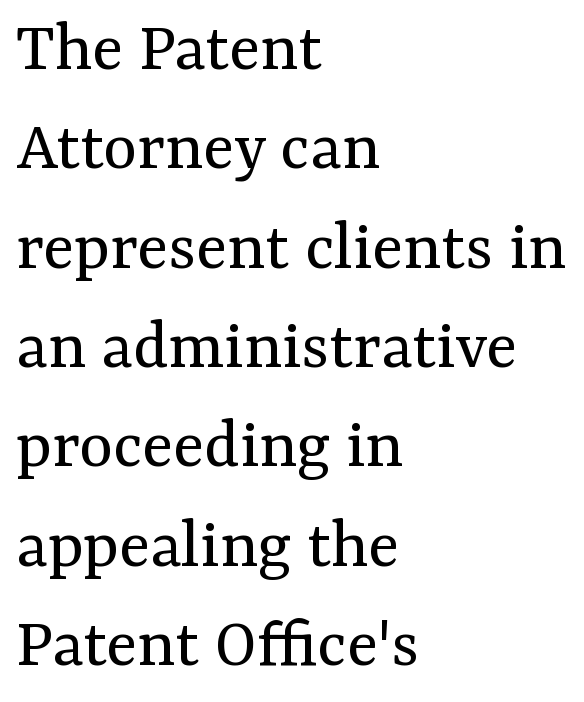
Q: Is the text bold? A: No.
Q: Is the text italic (slanted)? A: No, it is upright.
Q: Is the typeface a serif or a sans-serif typeface? A: Serif.
Q: Is the text underlined? A: No.
Q: How is the paragraph aligned? A: Left-aligned.
Q: Is the spacing between letters normal or unusually wide? A: Normal.
Q: Is the spacing between lines tight, normal or loose? A: Normal.
Q: Width (condensed, normal, or wide)? A: Normal.
Q: Stroke contrast? A: Medium.
Q: x-height? A: Medium.
Q: Monospaced? A: No.
